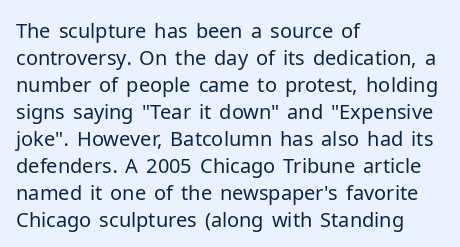
Q: Is the text bold? A: No.
Q: Is the text italic (slanted)? A: No, it is upright.
Q: Is the text underlined? A: No.
Q: How is the paragraph aligned? A: Left-aligned.
Q: Is the spacing between letters normal or unusually wide? A: Normal.
Q: Is the spacing between lines tight, normal or loose? A: Normal.
